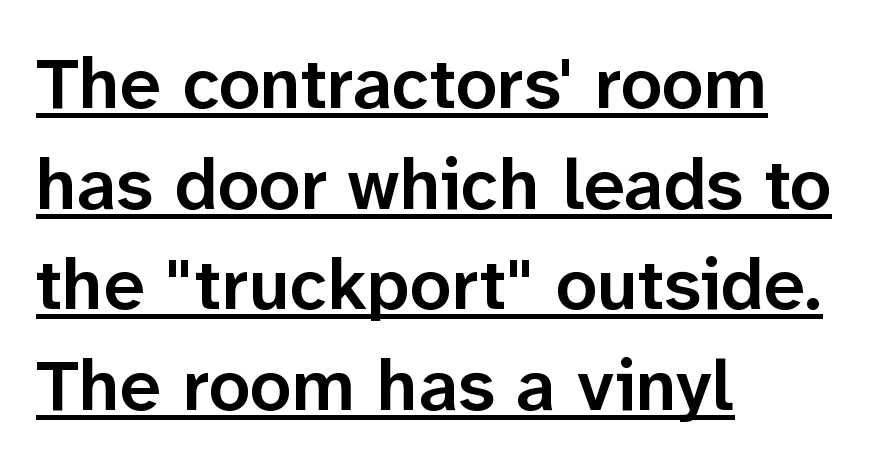
The letterforms sit shoulder to shoulder at normal distance. The letters carry no serifs — their stems end cleanly without finishing strokes. Descenders here cross a horizontal rule under the line. Italic: no, the glyphs are upright roman.
